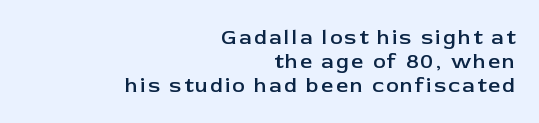
Q: Is the text bold? A: Semi-bold.
Q: Is the text italic (slanted)? A: No, it is upright.
Q: Is the text underlined? A: No.
Q: How is the paragraph aligned? A: Right-aligned.
Q: Is the spacing between lines tight, normal or loose? A: Tight.
